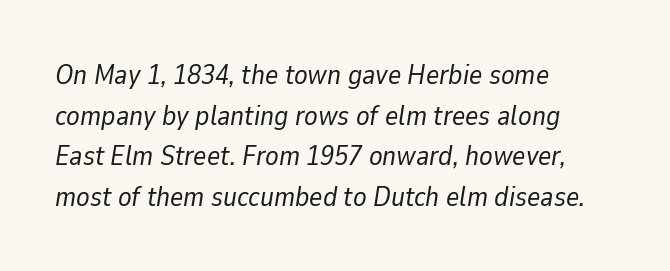
{"italic": "yes", "lean": "right", "slant_degrees": 9, "bold": "no", "weight": "regular", "width": "normal", "stroke_contrast": "low", "x_height": "medium", "monospaced": "no", "underline": "no", "align": "left", "line_spacing": "normal", "line_spacing_ratio": 1.45, "letter_spacing": "normal", "letter_spacing_em": 0.0, "glyph_px": 28}
